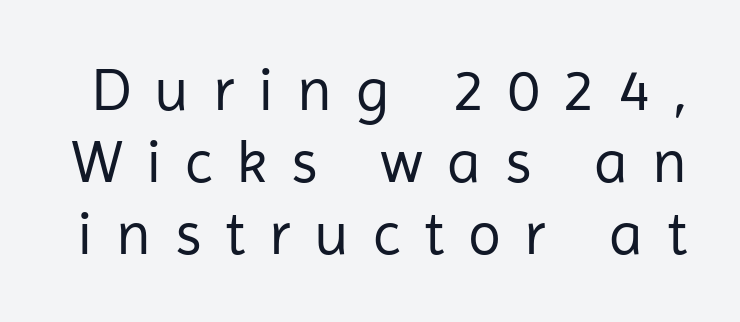
Do the characters align in a grid? No, the font is proportional. Designer's note — italics off, roman on. Between one letter and the next there's a generous, obvious gap. Lines of text with bare space underneath. Note: no serifs on the glyphs. Stem width sits at or under what a default text font uses.
